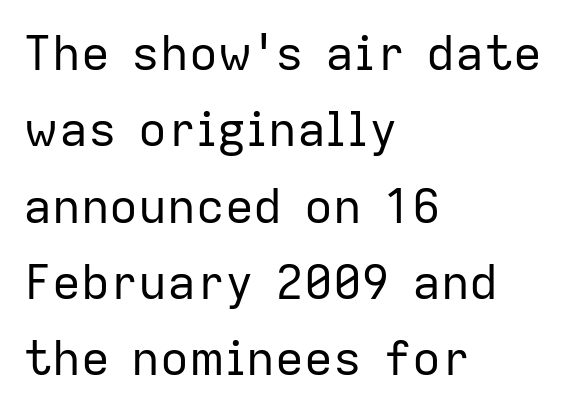
The image shows 48 px regular-weight sans-serif type, upright; set left-aligned, normal line spacing (1.59x), normal letter spacing, not underlined; low stroke contrast and a medium x-height.
